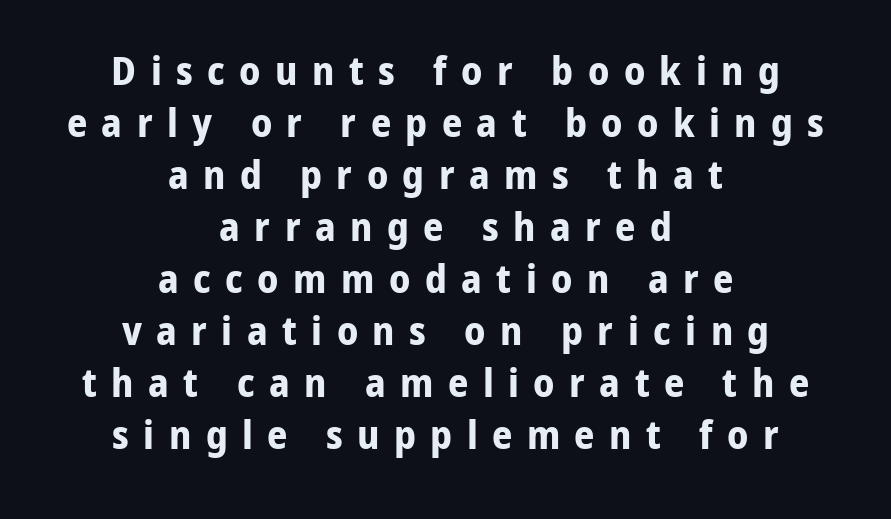
This is roman type, the default non-slanted kind. The type family on display is of the sans-serif kind. In terms of letterspacing, this is a distinctly airy, spread setting. Strokes here are thick enough to call this a true bold. Quick note: interline space is typical.
